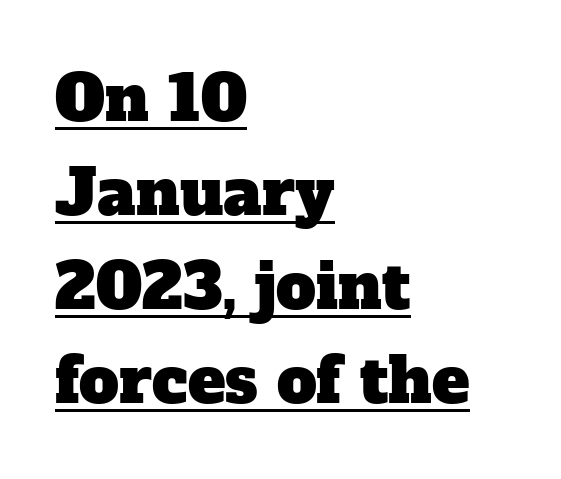
The image shows 63 px serif type; set left-aligned, normal line spacing (1.49x), normal letter spacing, underlined; low stroke contrast and a medium x-height.
